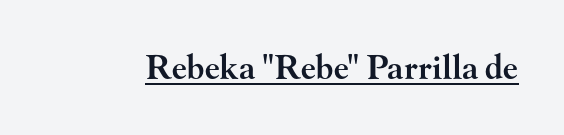
{"serif": "yes", "italic": "no", "bold": "semi", "weight": "semibold", "width": "wide", "stroke_contrast": "high", "x_height": "small", "monospaced": "no", "underline": "yes", "letter_spacing": "normal", "letter_spacing_em": 0.0, "glyph_px": 33}
